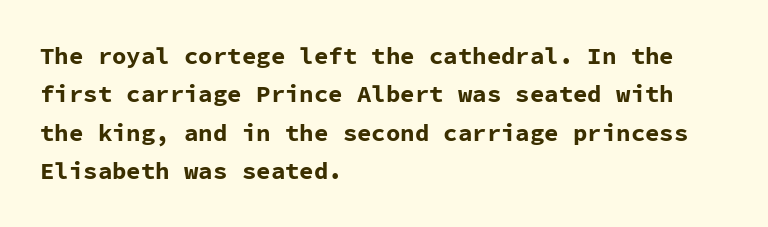
The image shows 24 px bold type, upright; set left-aligned, normal line spacing (1.6x), normal letter spacing, not underlined.
